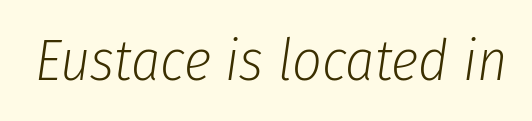
{"italic": "yes", "lean": "right", "slant_degrees": 8, "bold": "no", "weight": "light", "width": "condensed", "stroke_contrast": "low", "x_height": "medium", "monospaced": "no", "underline": "no", "letter_spacing": "normal", "letter_spacing_em": 0.0, "glyph_px": 58}
